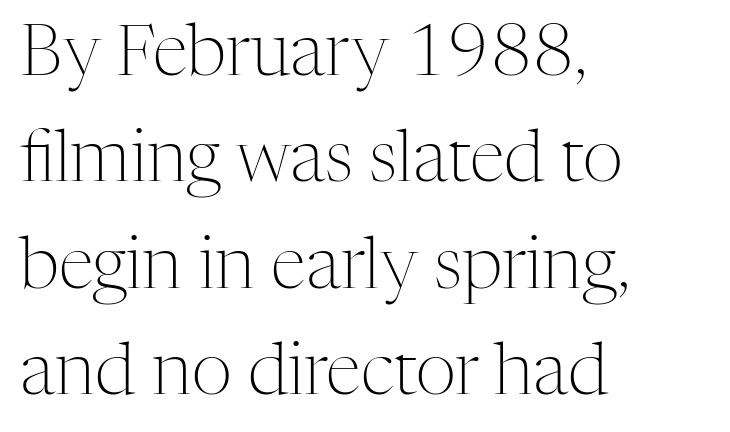
The image shows 71 px light serif type, upright; set left-aligned, normal line spacing (1.5x), normal letter spacing, not underlined; medium stroke contrast and a medium x-height.
